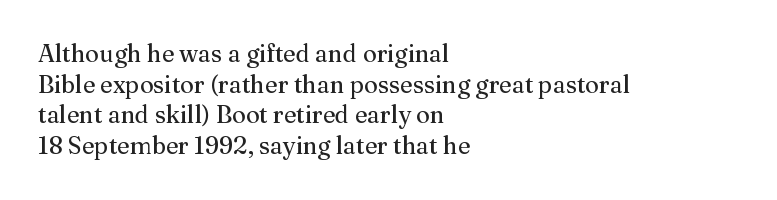
The image shows 24 px text type, upright; set left-aligned, normal line spacing (1.28x), normal letter spacing, not underlined.
